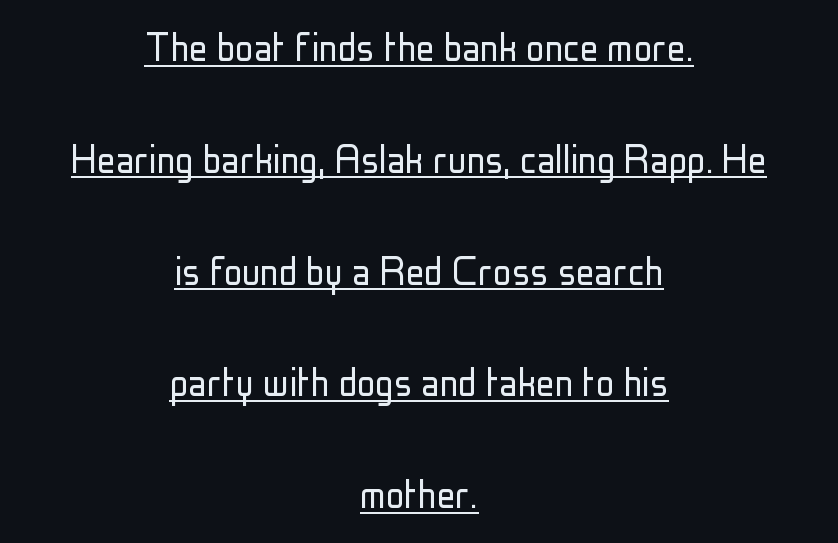
{"serif": "no", "italic": "no", "bold": "no", "weight": "light", "width": "condensed", "stroke_contrast": "low", "x_height": "medium", "monospaced": "no", "underline": "yes", "align": "center", "line_spacing": "loose", "line_spacing_ratio": 2.43, "letter_spacing": "normal", "letter_spacing_em": 0.0, "glyph_px": 46}
